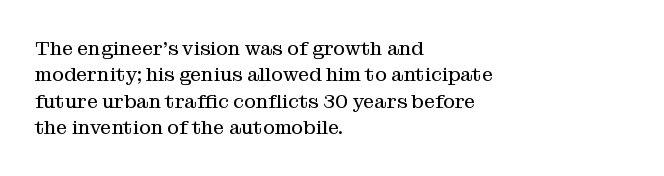
Characters remain perfectly vertical along every line. Rows of type keep a routine distance in the vertical direction. The face looks like a standard text weight, possibly lighter. Letter spacing: default. Each row of text sits above clean, open space.
